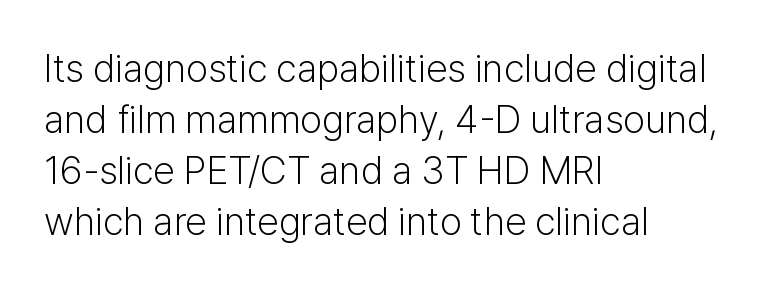
Q: Is the text bold? A: No.
Q: Is the text italic (slanted)? A: No, it is upright.
Q: Is the typeface a serif or a sans-serif typeface? A: Sans-serif.
Q: Is the text underlined? A: No.
Q: How is the paragraph aligned? A: Left-aligned.
Q: Is the spacing between letters normal or unusually wide? A: Normal.
Q: Is the spacing between lines tight, normal or loose? A: Normal.
Q: Width (condensed, normal, or wide)? A: Normal.
Q: Stroke contrast? A: Low.
Q: x-height? A: Medium.
Q: Monospaced? A: No.
